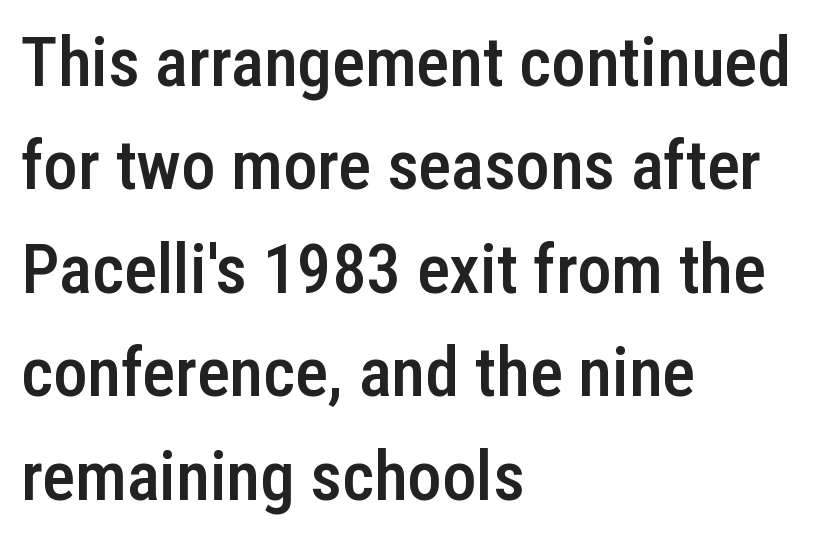
Q: Is the text bold? A: Semi-bold.
Q: Is the text italic (slanted)? A: No, it is upright.
Q: Is the typeface a serif or a sans-serif typeface? A: Sans-serif.
Q: Is the text underlined? A: No.
Q: How is the paragraph aligned? A: Left-aligned.
Q: Is the spacing between letters normal or unusually wide? A: Normal.
Q: Is the spacing between lines tight, normal or loose? A: Normal.
Q: Width (condensed, normal, or wide)? A: Condensed.
Q: Stroke contrast? A: Low.
Q: x-height? A: Medium.
Q: Monospaced? A: No.
